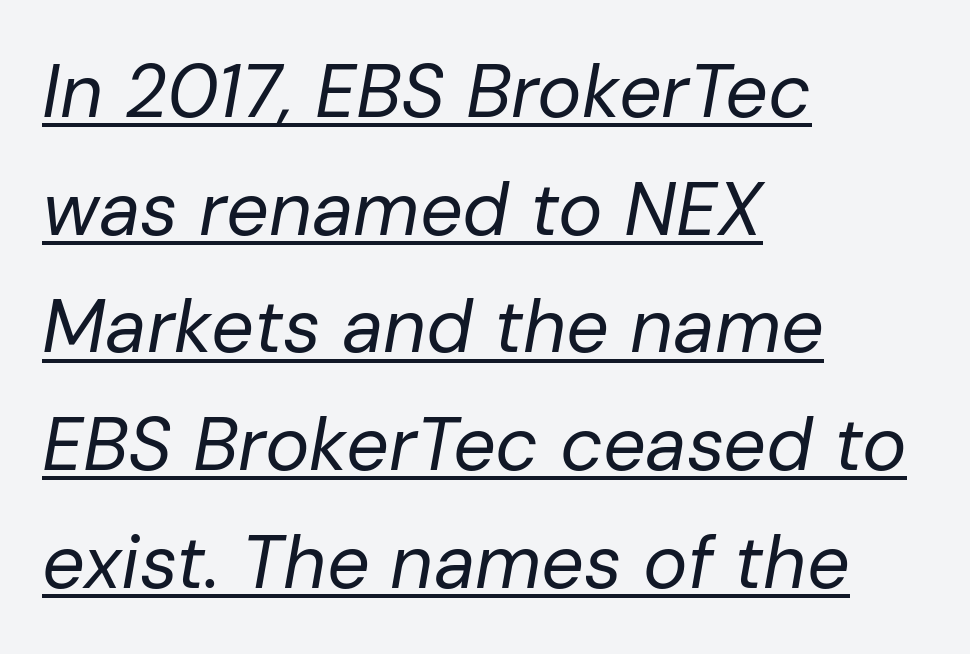
The image shows 75 px regular-weight type, italic (leaning right); set left-aligned, normal line spacing (1.57x), normal letter spacing, underlined; low stroke contrast and a medium x-height.
